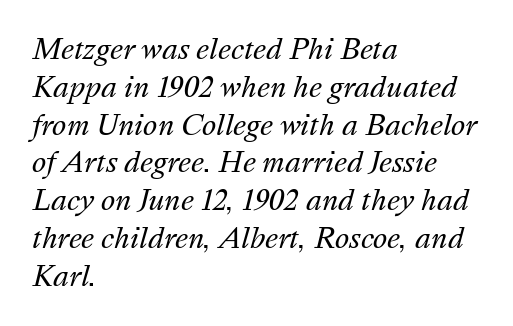
The image shows 27 px text type, italic (leaning right); set left-aligned, normal line spacing (1.4x), normal letter spacing, not underlined.
